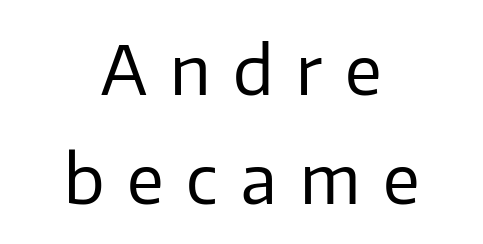
The image shows 67 px regular-weight sans-serif type, upright; set centered, normal line spacing (1.62x), unusually wide letter spacing (+0.34 em), not underlined; low stroke contrast and a medium x-height.
